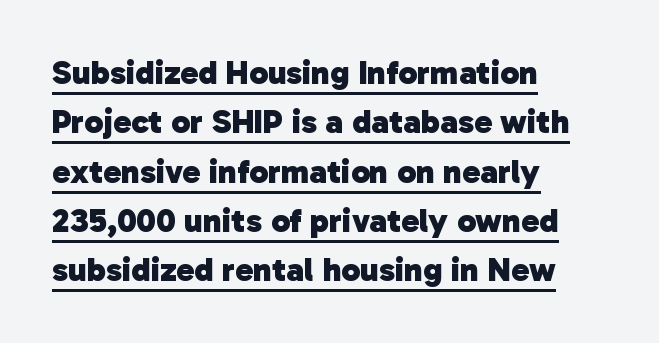
This sample uses plain, unmodified letter spacing. The typesetter has applied underlining to the passage shown. Note the varied advance widths — an 'i' is clearly narrower than an 'm'. These lines sit exactly where default settings would place them. A student would call this left alignment; a typographer would say flush left, rag right. These lines are composed in type without serifs.
